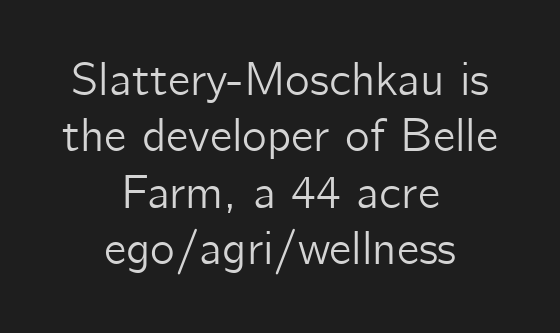
Q: Is the text italic (slanted)? A: No, it is upright.
Q: Is the typeface a serif or a sans-serif typeface? A: Sans-serif.
Q: Is the text underlined? A: No.
Q: How is the paragraph aligned? A: Centered.
Q: Is the spacing between letters normal or unusually wide? A: Normal.
Q: Width (condensed, normal, or wide)? A: Normal.
Q: Stroke contrast? A: Low.
Q: x-height? A: Medium.
Q: Monospaced? A: No.
